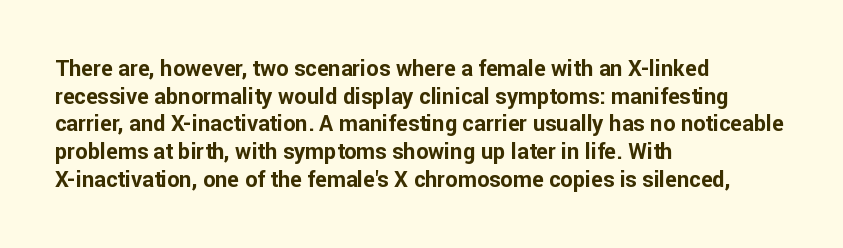
Q: Is the text bold? A: Yes.
Q: Is the text italic (slanted)? A: No, it is upright.
Q: Is the text underlined? A: No.
Q: How is the paragraph aligned? A: Left-aligned.
Q: Is the spacing between letters normal or unusually wide? A: Normal.
Q: Is the spacing between lines tight, normal or loose? A: Normal.
